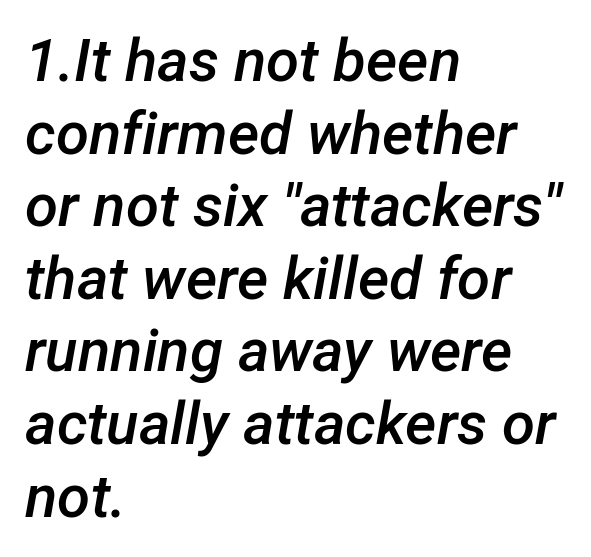
In terms of letterspacing, this is plain default setting. Words float on clear page, feet unadorned. Slanted lettering throughout. Looks like regular typesetting: each glyph gets only the width it needs. Stems and bowls a touch heavier than normal — semibold.
